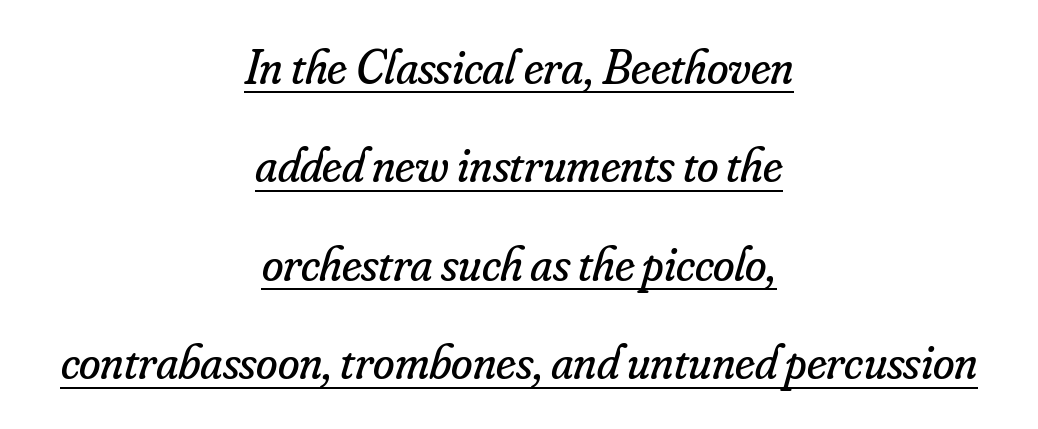
{"serif": "yes", "italic": "yes", "lean": "right", "slant_degrees": 16, "bold": "no", "weight": "regular", "width": "normal", "stroke_contrast": "low", "x_height": "small", "monospaced": "no", "underline": "yes", "align": "center", "line_spacing": "loose", "line_spacing_ratio": 2.01, "letter_spacing": "normal", "letter_spacing_em": 0.0, "glyph_px": 49}
